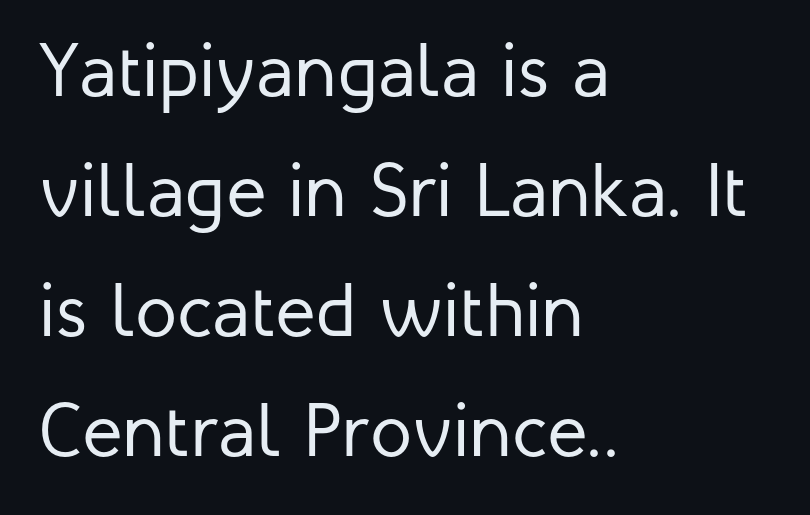
Q: Is the text bold? A: No.
Q: Is the text italic (slanted)? A: No, it is upright.
Q: Is the typeface a serif or a sans-serif typeface? A: Sans-serif.
Q: Is the text underlined? A: No.
Q: How is the paragraph aligned? A: Left-aligned.
Q: Is the spacing between letters normal or unusually wide? A: Normal.
Q: Is the spacing between lines tight, normal or loose? A: Normal.
Q: Width (condensed, normal, or wide)? A: Normal.
Q: Stroke contrast? A: Low.
Q: x-height? A: Medium.
Q: Monospaced? A: No.
